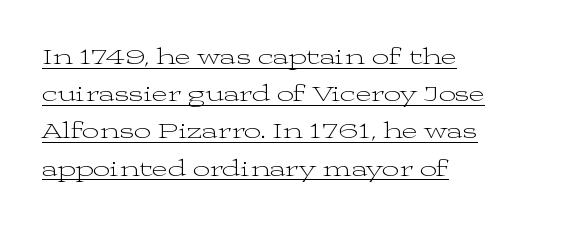
This is not heavy type; no bold has been used. How are the letters spaced? Ordinarily, with no added tracking. When letters stand straight like this, we call the style roman or upright. The lines are quadded left.
